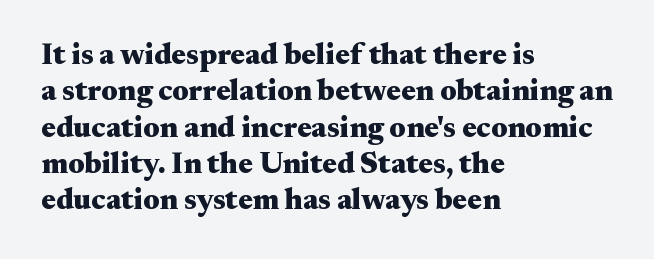
Q: Is the text bold? A: Yes.
Q: Is the text italic (slanted)? A: No, it is upright.
Q: Is the typeface a serif or a sans-serif typeface? A: Serif.
Q: Is the text underlined? A: No.
Q: How is the paragraph aligned? A: Left-aligned.
Q: Is the spacing between letters normal or unusually wide? A: Normal.
Q: Width (condensed, normal, or wide)? A: Wide.
Q: Stroke contrast? A: Medium.
Q: x-height? A: Small.
Q: Monospaced? A: No.
